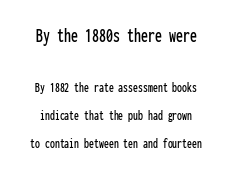
{"italic": "no", "underline": "no", "line_spacing": "loose", "line_spacing_ratio": 1.97, "letter_spacing": "normal", "letter_spacing_em": 0.0, "larger_block": "first", "size_ratio": 1.43, "glyph_px": 20}
